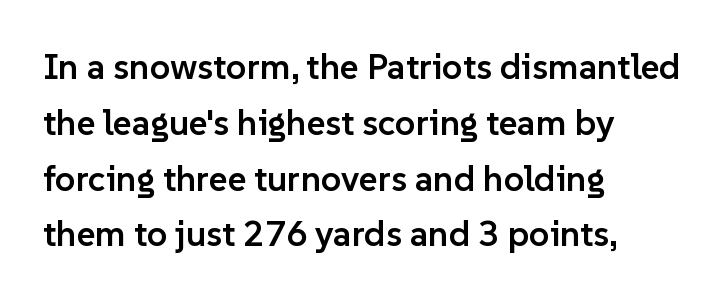
The image shows 36 px semibold sans-serif type, upright; set left-aligned, normal line spacing (1.55x), normal letter spacing, not underlined; low stroke contrast and a medium x-height.
